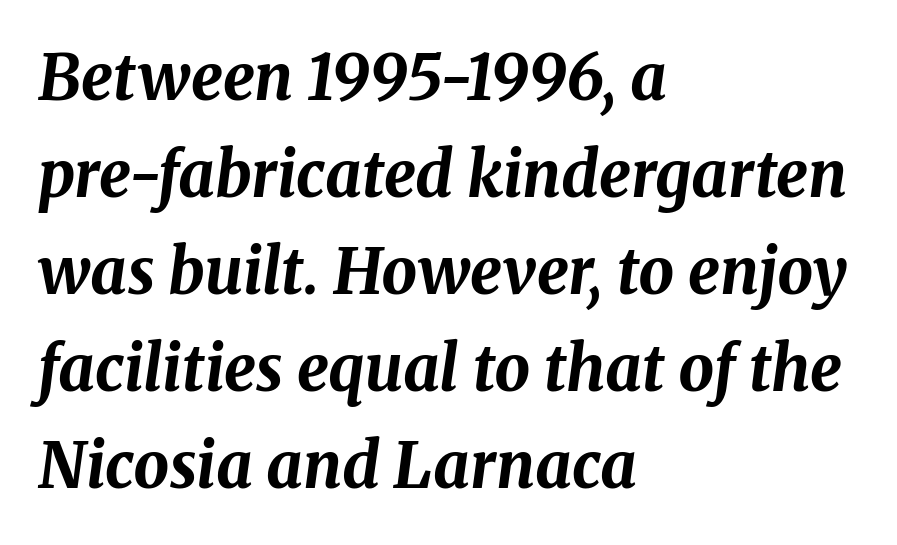
{"italic": "yes", "lean": "right", "slant_degrees": 8, "bold": "yes", "weight": "bold", "width": "normal", "stroke_contrast": "medium", "x_height": "medium", "monospaced": "no", "underline": "no", "align": "left", "line_spacing": "normal", "line_spacing_ratio": 1.54, "letter_spacing": "normal", "letter_spacing_em": 0.0, "glyph_px": 63}
